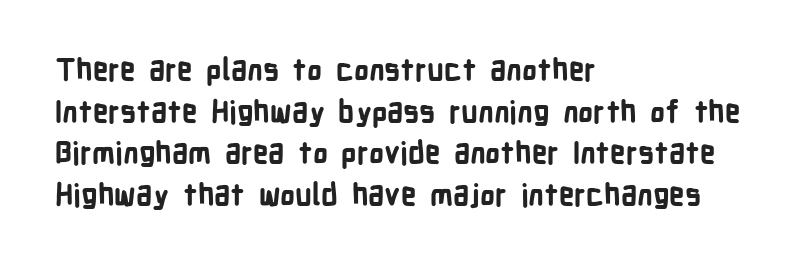
In CSS terms this would be text-align: left. It's the straight-up-and-down kind of type. The foot of each line stays bare and open. Typographically, this falls in the sans-serif category. The passage shown is typed in a proportional face where columns would drift. Is the type bold? Yes — the strokes are clearly thick and heavy.
